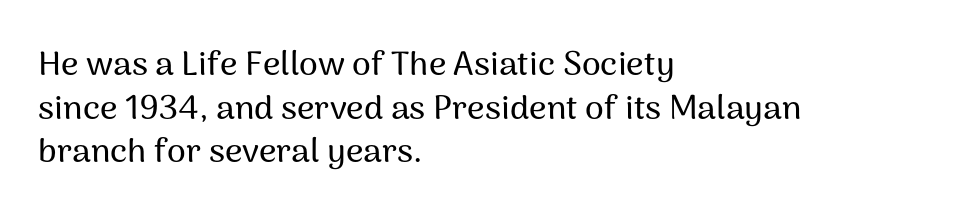
What stands out about the letter spacing? Nothing — it is the standard amount. The font's upright variant was chosen for this text. The designer went with a sans here, leaving each stem footless. Left-aligned paragraph, ragged on the right.
